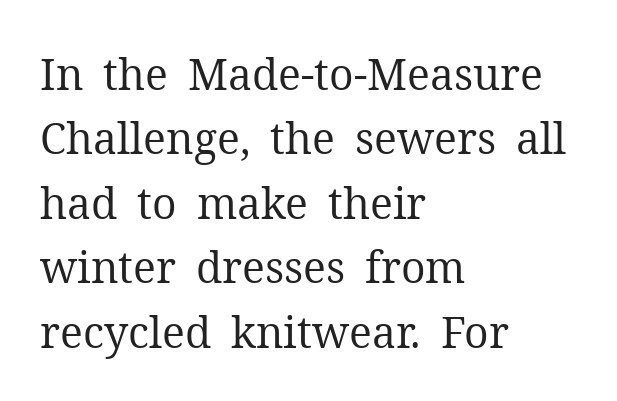
The image shows 43 px regular-weight serif type, upright; set left-aligned, normal line spacing (1.5x), normal letter spacing, not underlined; medium stroke contrast and a medium x-height.
